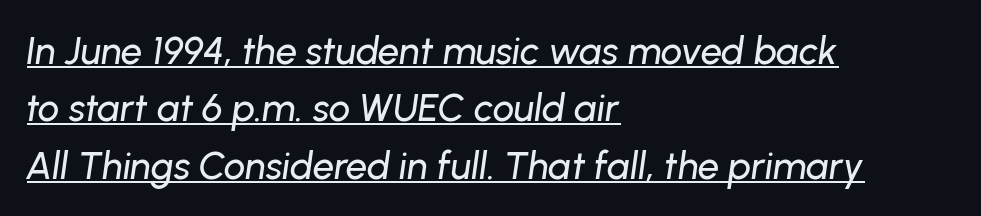
Q: Is the text italic (slanted)? A: Yes, it leans right by about 8 degrees.
Q: Is the text underlined? A: Yes.
Q: How is the paragraph aligned? A: Left-aligned.
Q: Is the spacing between letters normal or unusually wide? A: Normal.
Q: Is the spacing between lines tight, normal or loose? A: Normal.
Q: Width (condensed, normal, or wide)? A: Normal.
Q: Stroke contrast? A: Low.
Q: x-height? A: Medium.
Q: Monospaced? A: No.
